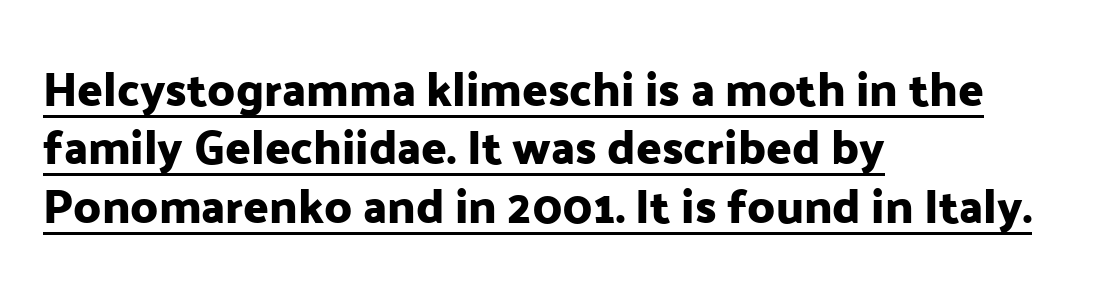
{"serif": "no", "italic": "no", "width": "normal", "stroke_contrast": "low", "x_height": "medium", "monospaced": "no", "underline": "yes", "align": "left", "line_spacing_ratio": 1.24, "letter_spacing": "normal", "letter_spacing_em": 0.0, "glyph_px": 47}
